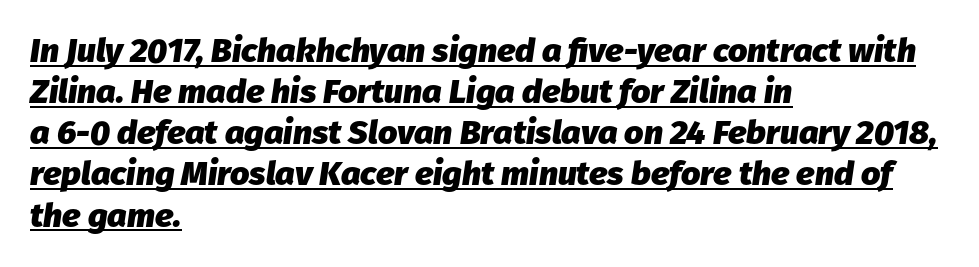
The image shows 34 px heavy type, italic (leaning right); set left-aligned, line spacing 1.21x, normal letter spacing, underlined; low stroke contrast and a medium x-height.
